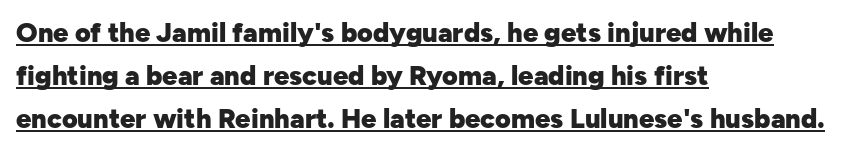
Q: Is the text bold? A: Yes.
Q: Is the text italic (slanted)? A: No, it is upright.
Q: Is the text underlined? A: Yes.
Q: How is the paragraph aligned? A: Left-aligned.
Q: Is the spacing between letters normal or unusually wide? A: Normal.
Q: Is the spacing between lines tight, normal or loose? A: Normal.
